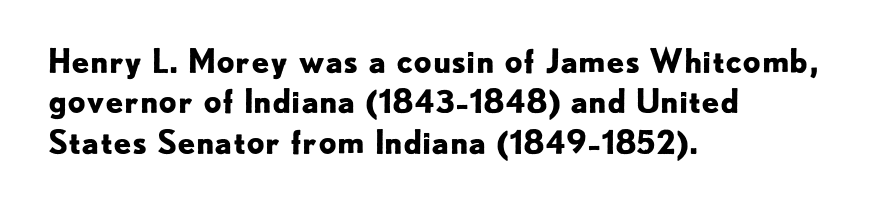
{"serif": "no", "italic": "no", "bold": "yes", "weight": "bold", "width": "normal", "stroke_contrast": "low", "x_height": "small", "monospaced": "no", "underline": "no", "align": "left", "line_spacing": "normal", "line_spacing_ratio": 1.26, "letter_spacing": "normal", "letter_spacing_em": 0.0, "glyph_px": 32}
